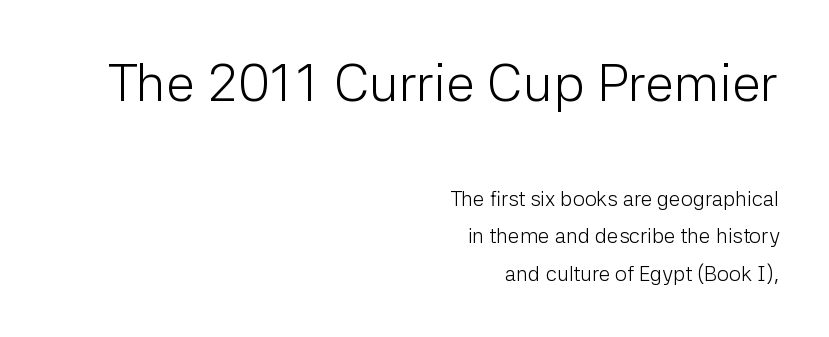
{"serif": "no", "italic": "no", "bold": "no", "weight": "light", "width": "normal", "stroke_contrast": "low", "x_height": "medium", "monospaced": "no", "underline": "no", "align": "right", "line_spacing_ratio": 1.77, "letter_spacing": "normal", "letter_spacing_em": 0.0, "larger_block": "first", "size_ratio": 2.52, "glyph_px": 53}
